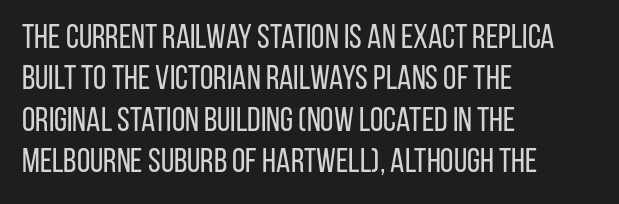
{"serif": "no", "italic": "no", "bold": "no", "weight": "regular", "width": "condensed", "stroke_contrast": "low", "x_height": "large", "monospaced": "no", "underline": "no", "align": "left", "line_spacing_ratio": 1.22, "letter_spacing": "normal", "letter_spacing_em": 0.0, "glyph_px": 34}
